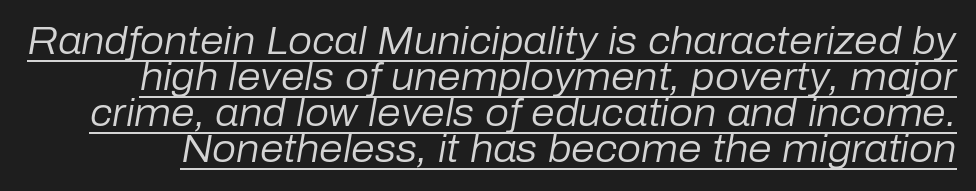
Q: Is the text bold? A: No.
Q: Is the text italic (slanted)? A: Yes, it leans right by about 10 degrees.
Q: Is the text underlined? A: Yes.
Q: Is the spacing between letters normal or unusually wide? A: Normal.
Q: Is the spacing between lines tight, normal or loose? A: Tight.
Q: Width (condensed, normal, or wide)? A: Normal.
Q: Stroke contrast? A: Low.
Q: x-height? A: Medium.
Q: Monospaced? A: No.
